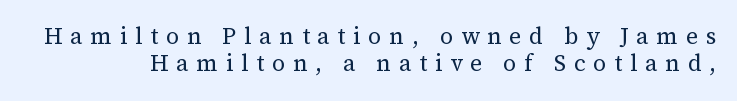
Tracking here is generous; glyphs stand well apart from one another. Every character sits straight up, as roman type does. The face looks like a standard text weight, possibly lighter. This rendering features lettering with no underline.
